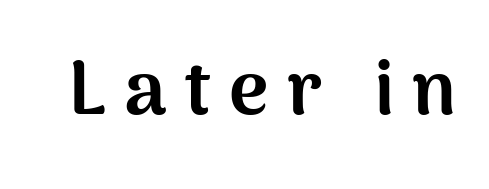
The space directly below the letters is spotless. Bold? Absolutely — the strokes are thick and heavy. Students, note that the glyphs here are deliberately spaced far apart. Do the characters align in a grid? No, the font is proportional. Posture: upright roman. Regarding serifs, this sample does without them.
